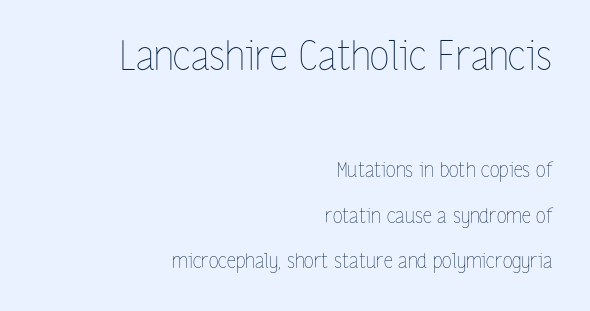
{"italic": "no", "bold": "no", "weight": "thin", "width": "condensed", "stroke_contrast": "low", "x_height": "medium", "monospaced": "no", "underline": "no", "align": "right", "line_spacing": "loose", "line_spacing_ratio": 2.28, "letter_spacing": "normal", "letter_spacing_em": 0.0, "larger_block": "first", "size_ratio": 2.0, "glyph_px": 40}
